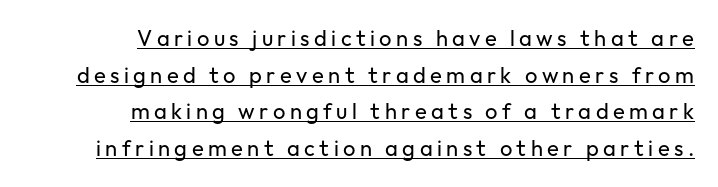
Q: Is the text bold? A: No.
Q: Is the text italic (slanted)? A: No, it is upright.
Q: Is the text underlined? A: Yes.
Q: How is the paragraph aligned? A: Right-aligned.
Q: Is the spacing between letters normal or unusually wide? A: Unusually wide.
Q: Is the spacing between lines tight, normal or loose? A: Normal.
